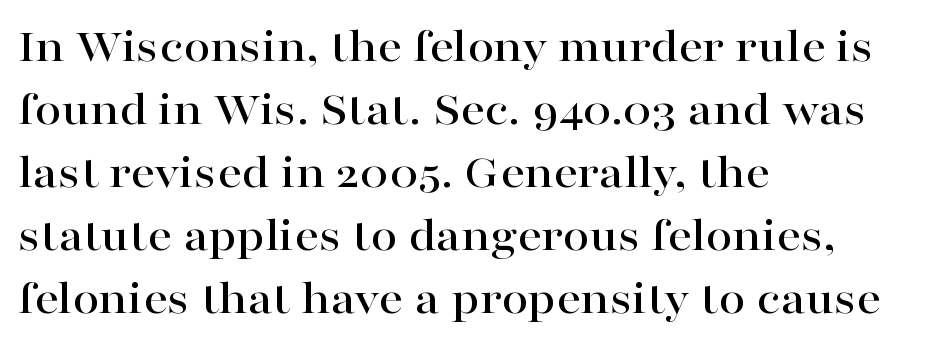
Q: Is the text italic (slanted)? A: No, it is upright.
Q: Is the typeface a serif or a sans-serif typeface? A: Serif.
Q: Is the text underlined? A: No.
Q: How is the paragraph aligned? A: Left-aligned.
Q: Is the spacing between letters normal or unusually wide? A: Normal.
Q: Is the spacing between lines tight, normal or loose? A: Normal.
Q: Width (condensed, normal, or wide)? A: Wide.
Q: Stroke contrast? A: High.
Q: x-height? A: Medium.
Q: Monospaced? A: No.
